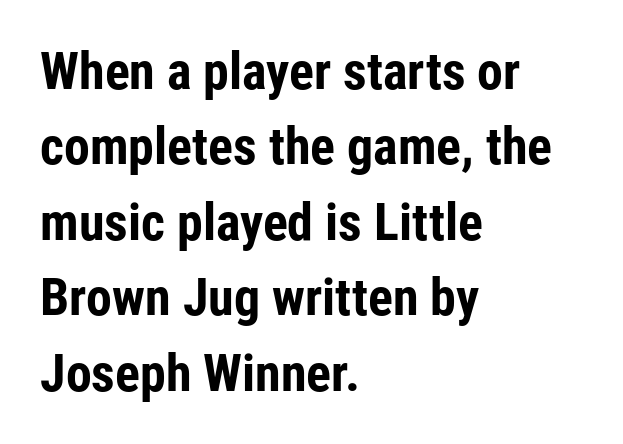
Nope, not italic — everything's standing straight. Looks like regular typesetting: each glyph gets only the width it needs. The block of text has a typical density, with ordinary space between rows. Nobody touched the tracking dial on this one. The zone under the glyphs is completely vacant.
